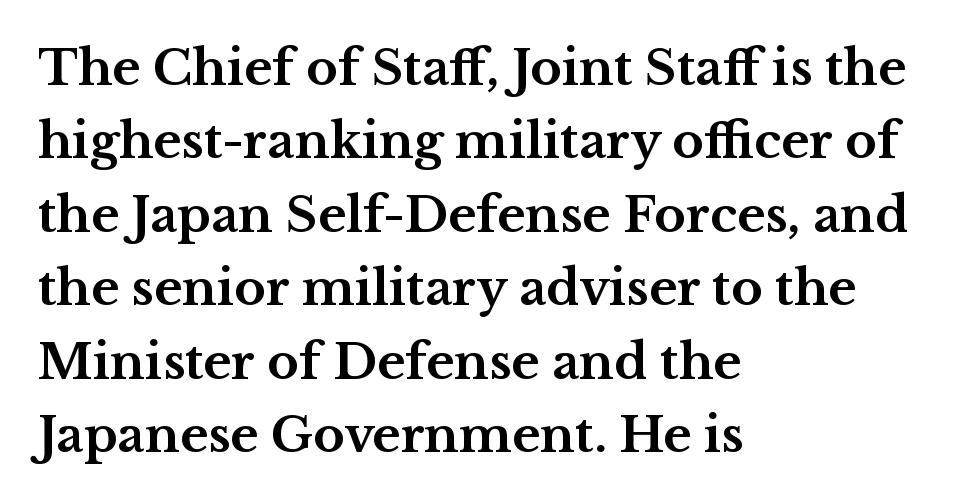
Q: Is the text bold? A: Yes.
Q: Is the text italic (slanted)? A: No, it is upright.
Q: Is the typeface a serif or a sans-serif typeface? A: Serif.
Q: Is the text underlined? A: No.
Q: How is the paragraph aligned? A: Left-aligned.
Q: Is the spacing between letters normal or unusually wide? A: Normal.
Q: Is the spacing between lines tight, normal or loose? A: Normal.
Q: Width (condensed, normal, or wide)? A: Wide.
Q: Stroke contrast? A: Medium.
Q: x-height? A: Medium.
Q: Monospaced? A: No.
